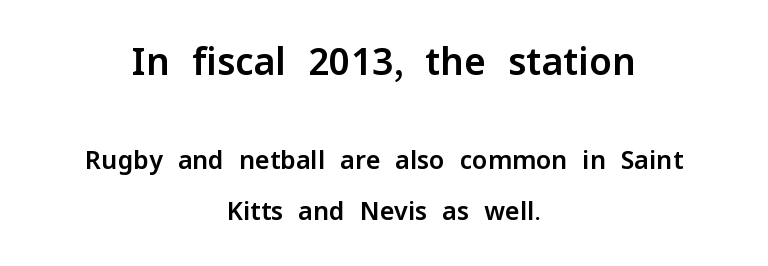
{"serif": "no", "italic": "no", "width": "normal", "stroke_contrast": "low", "x_height": "medium", "monospaced": "no", "underline": "no", "align": "center", "line_spacing": "loose", "line_spacing_ratio": 2.02, "letter_spacing": "normal", "letter_spacing_em": 0.0, "larger_block": "first", "size_ratio": 1.48, "glyph_px": 37}
